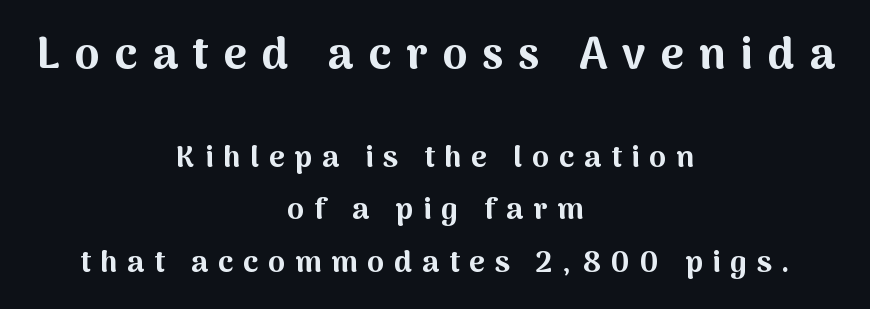
The image shows 45 px bold sans-serif type, upright; set centered, line spacing 1.74x, unusually wide letter spacing (+0.33 em), not underlined; the first (top) block is 1.5x larger; medium stroke contrast and a medium x-height.
